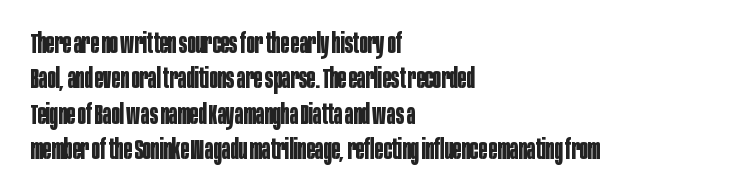
{"serif": "no", "italic": "no", "bold": "yes", "weight": "bold", "width": "condensed", "stroke_contrast": "low", "x_height": "large", "monospaced": "no", "underline": "no", "align": "left", "line_spacing": "normal", "line_spacing_ratio": 1.26, "letter_spacing": "normal", "letter_spacing_em": 0.0, "glyph_px": 28}
